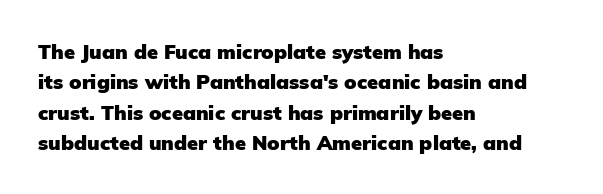
Q: Is the text bold? A: Yes.
Q: Is the text italic (slanted)? A: No, it is upright.
Q: Is the text underlined? A: No.
Q: How is the paragraph aligned? A: Left-aligned.
Q: Is the spacing between letters normal or unusually wide? A: Normal.
Q: Is the spacing between lines tight, normal or loose? A: Normal.
